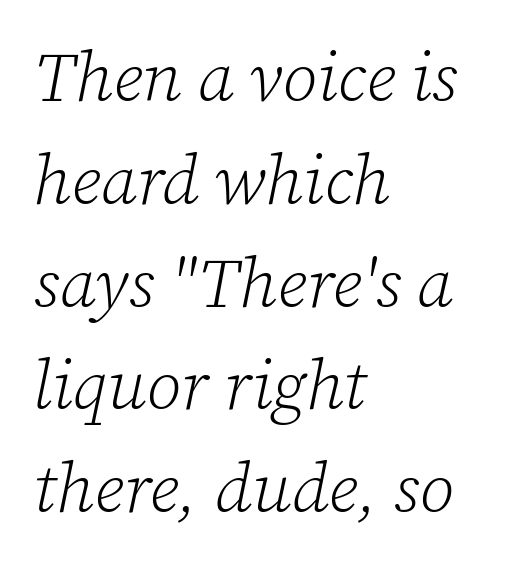
The image shows 69 px light serif type, italic (leaning right); set left-aligned, normal line spacing (1.49x), normal letter spacing, not underlined; low stroke contrast and a medium x-height.
